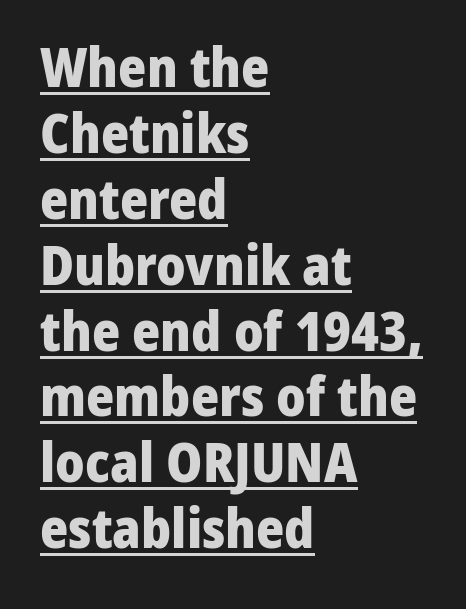
{"serif": "no", "italic": "no", "bold": "yes", "weight": "heavy", "width": "normal", "stroke_contrast": "low", "x_height": "medium", "monospaced": "no", "underline": "yes", "align": "left", "line_spacing_ratio": 1.22, "letter_spacing": "normal", "letter_spacing_em": 0.0, "glyph_px": 54}
